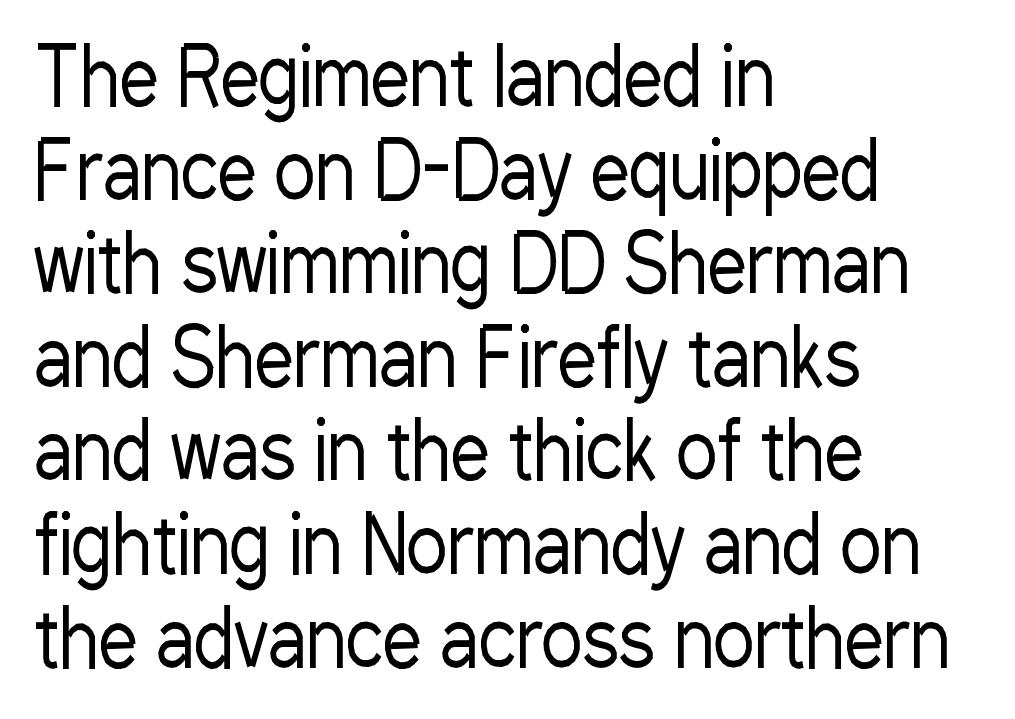
Varying glyph widths throughout — classic text-font behaviour. The tracking reads as untouched default to a designer's eye. The face looks like a standard text weight, possibly lighter. The passage shown is typeset with a sans-serif family. Alignment: flush left. Ordinary non-slanted type is in use.
